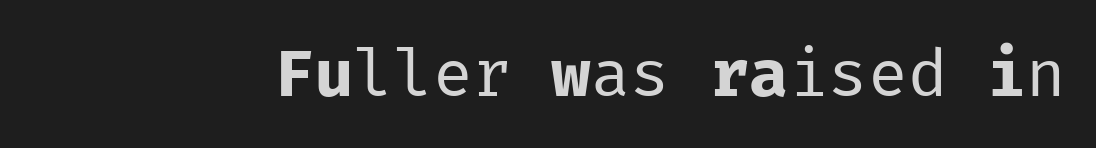
The rendering keeps characters at their native spacing. Letterform terminals end flat and unadorned throughout the passage. Heaviness? Minimal to ordinary, like unemphasized prose. This sample has the even, mechanical cadence of fixed-width lettering.
